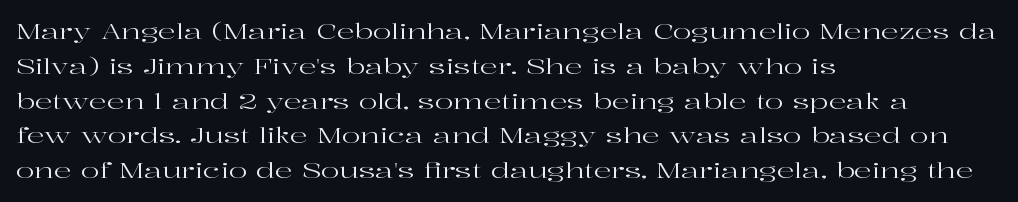
The image shows 22 px text type, upright; set left-aligned, normal line spacing (1.58x), normal letter spacing, not underlined.
